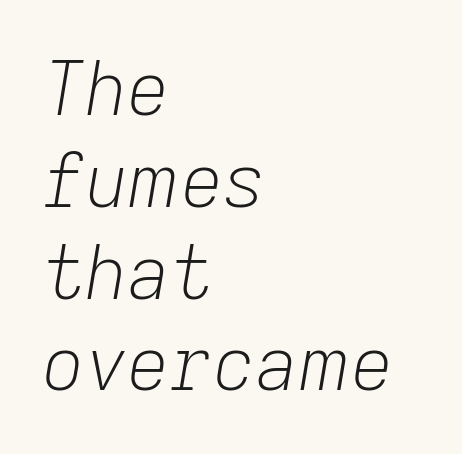
Q: Is the text bold? A: No.
Q: Is the text italic (slanted)? A: Yes, it leans right by about 9 degrees.
Q: Is the text underlined? A: No.
Q: How is the paragraph aligned? A: Left-aligned.
Q: Is the spacing between letters normal or unusually wide? A: Normal.
Q: Width (condensed, normal, or wide)? A: Normal.
Q: Stroke contrast? A: Low.
Q: x-height? A: Medium.
Q: Monospaced? A: No.
